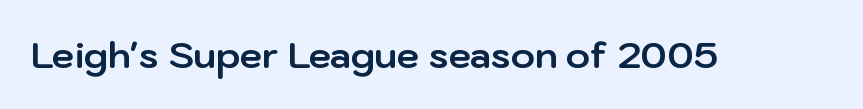
The image shows 36 px bold sans-serif type, upright; set normal letter spacing, not underlined; low stroke contrast and a medium x-height.
